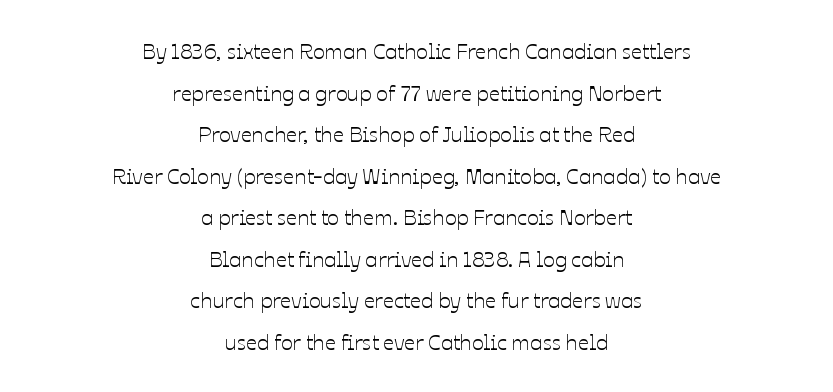
Q: Is the text italic (slanted)? A: No, it is upright.
Q: Is the text underlined? A: No.
Q: How is the paragraph aligned? A: Centered.
Q: Is the spacing between letters normal or unusually wide? A: Normal.
